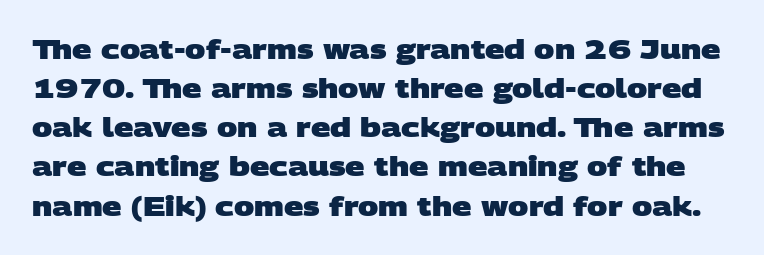
Q: Is the text bold? A: Yes.
Q: Is the text underlined? A: No.
Q: Is the spacing between letters normal or unusually wide? A: Normal.
Q: Is the spacing between lines tight, normal or loose? A: Normal.
